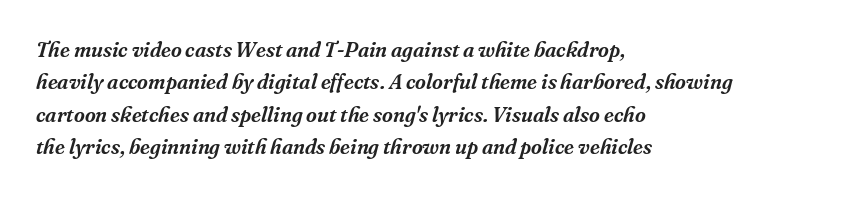
The space directly below the letters is spotless. The specimen reads as italic at a glance. The line texture is even and compact thanks to regular tracking. Summary of vertical rhythm: regular, with standard interline spacing. Is the block centered? No — it sits flush against the left margin.
